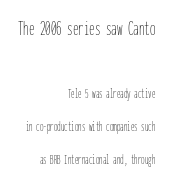
{"italic": "no", "bold": "no", "underline": "no", "align": "right", "line_spacing": "loose", "line_spacing_ratio": 2.35, "letter_spacing": "normal", "letter_spacing_em": 0.0, "larger_block": "first", "size_ratio": 1.57, "glyph_px": 22}
